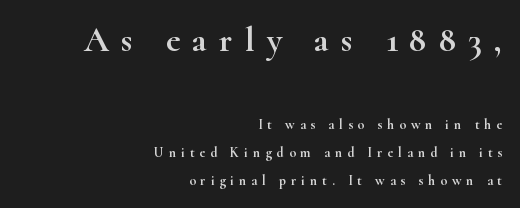
The image shows 35 px wide serif type, upright; set right-aligned, loose line spacing (2.0x), unusually wide letter spacing (+0.35 em), not underlined; the first (top) block is 2.5x larger; high stroke contrast and a small x-height.
